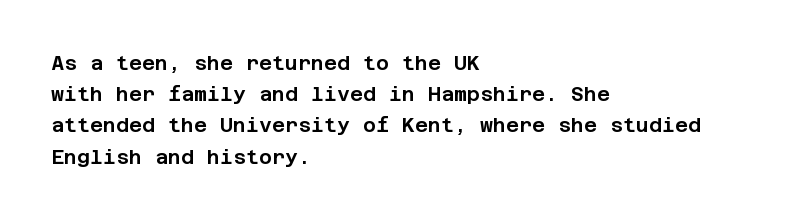
Q: Is the text italic (slanted)? A: No, it is upright.
Q: Is the text underlined? A: No.
Q: How is the paragraph aligned? A: Left-aligned.
Q: Is the spacing between letters normal or unusually wide? A: Normal.
Q: Is the spacing between lines tight, normal or loose? A: Normal.
